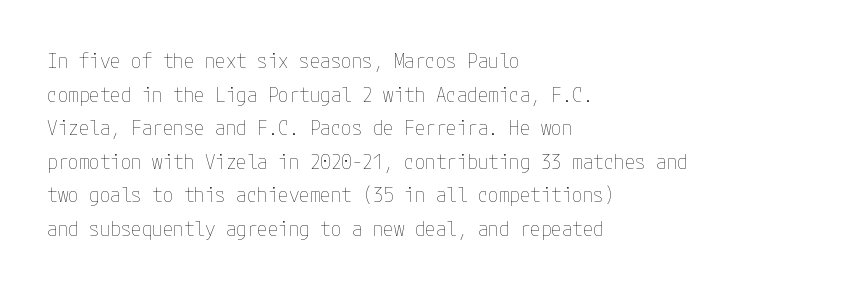
The image shows 21 px text type, upright; set left-aligned, normal line spacing (1.6x), normal letter spacing, not underlined.
